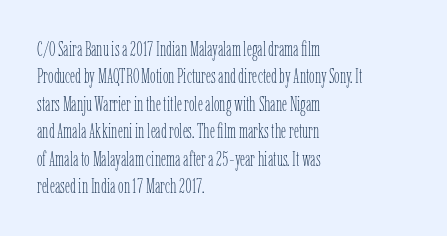
The image shows 20 px text type, upright; set left-aligned, normal line spacing (1.37x), normal letter spacing, not underlined.
